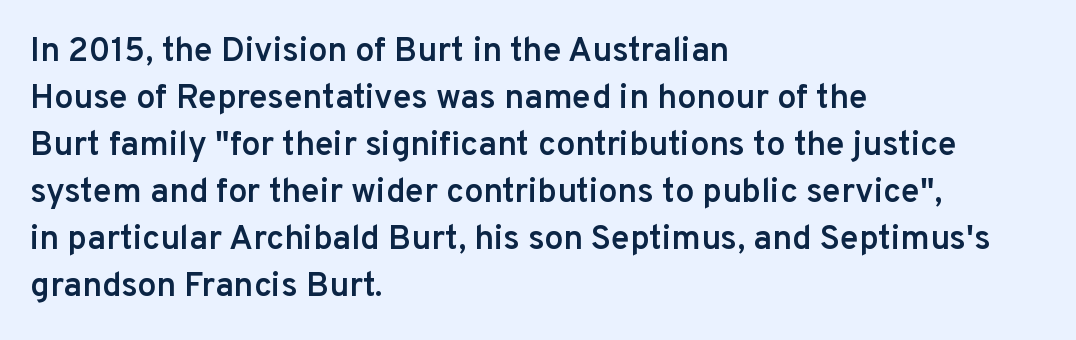
{"serif": "no", "italic": "no", "bold": "semi", "weight": "semibold", "width": "normal", "stroke_contrast": "low", "x_height": "medium", "monospaced": "no", "underline": "no", "align": "left", "line_spacing": "normal", "line_spacing_ratio": 1.38, "letter_spacing": "normal", "letter_spacing_em": 0.0, "glyph_px": 34}
